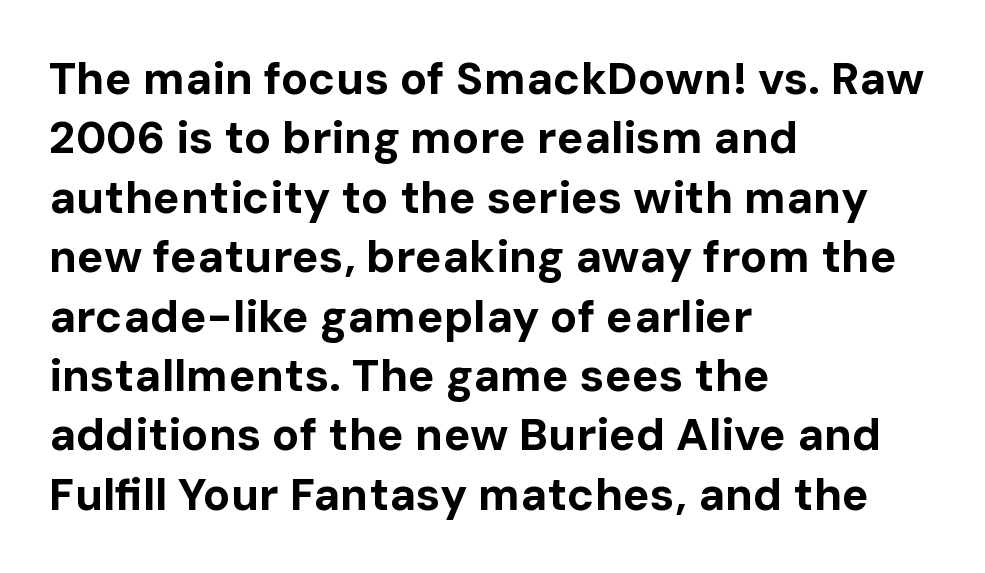
Q: Is the text bold? A: Yes.
Q: Is the text italic (slanted)? A: No, it is upright.
Q: Is the typeface a serif or a sans-serif typeface? A: Sans-serif.
Q: Is the text underlined? A: No.
Q: How is the paragraph aligned? A: Left-aligned.
Q: Is the spacing between letters normal or unusually wide? A: Normal.
Q: Is the spacing between lines tight, normal or loose? A: Normal.
Q: Width (condensed, normal, or wide)? A: Normal.
Q: Stroke contrast? A: Low.
Q: x-height? A: Medium.
Q: Monospaced? A: No.
